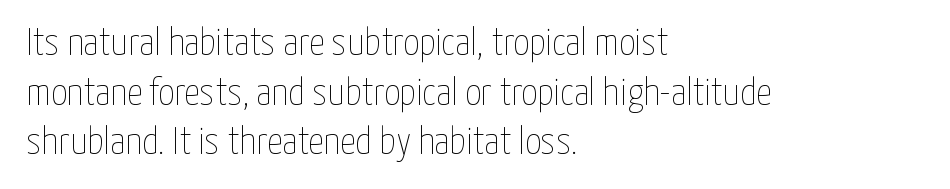
The face used here is rendered with its standard letterfit. Horizontal bands of white between lines are of average thickness. This reads as an unemphasized weight, regular at the heaviest. Does the copy run flush right? No — it runs flush left. The rendering uses natural spacing where letterforms have individual widths.
